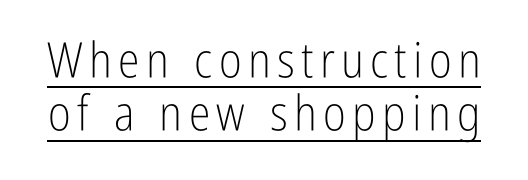
Q: Is the text bold? A: No.
Q: Is the text italic (slanted)? A: No, it is upright.
Q: Is the typeface a serif or a sans-serif typeface? A: Sans-serif.
Q: Is the text underlined? A: Yes.
Q: Is the spacing between lines tight, normal or loose? A: Tight.
Q: Width (condensed, normal, or wide)? A: Condensed.
Q: Stroke contrast? A: Low.
Q: x-height? A: Medium.
Q: Monospaced? A: No.
